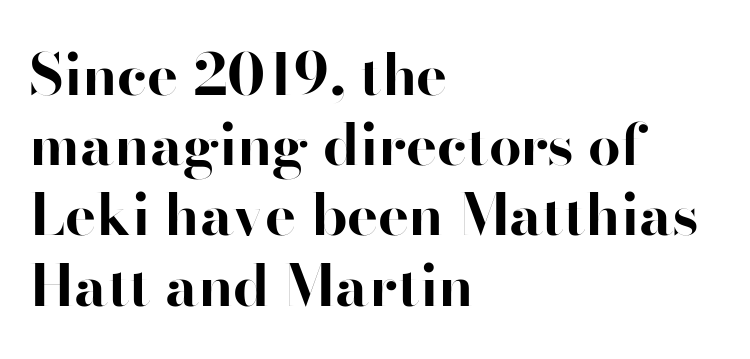
Summary of weight: heavy, a full bold. There is no visible air inserted between adjacent glyphs. A typesetter would mark this as roman, not italic. A sans-serif font was chosen for this passage. These lines are set flush left with a ragged right edge.
